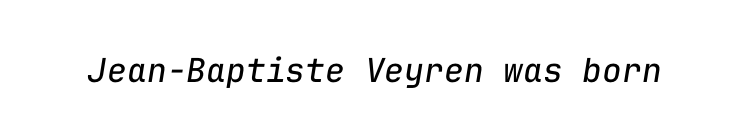
Q: Is the text bold? A: No.
Q: Is the text italic (slanted)? A: Yes, it leans right by about 9 degrees.
Q: Is the text underlined? A: No.
Q: Is the spacing between letters normal or unusually wide? A: Normal.
Q: Width (condensed, normal, or wide)? A: Normal.
Q: Stroke contrast? A: Low.
Q: x-height? A: Medium.
Q: Monospaced? A: Yes.
